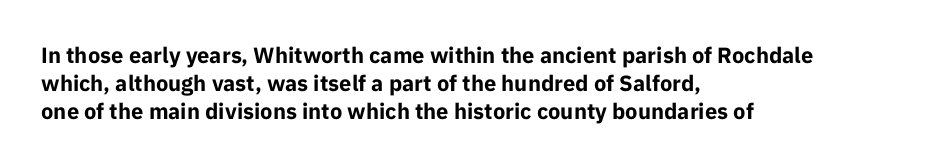
{"italic": "no", "bold": "yes", "underline": "no", "align": "left", "line_spacing": "normal", "line_spacing_ratio": 1.27, "letter_spacing": "normal", "letter_spacing_em": 0.0, "glyph_px": 22}
